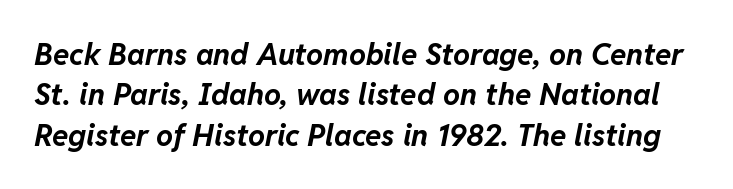
Q: Is the text bold? A: Yes.
Q: Is the text italic (slanted)? A: Yes, it leans right by about 11 degrees.
Q: Is the text underlined? A: No.
Q: Is the spacing between letters normal or unusually wide? A: Normal.
Q: Is the spacing between lines tight, normal or loose? A: Normal.
Q: Width (condensed, normal, or wide)? A: Normal.
Q: Stroke contrast? A: Low.
Q: x-height? A: Medium.
Q: Monospaced? A: No.
